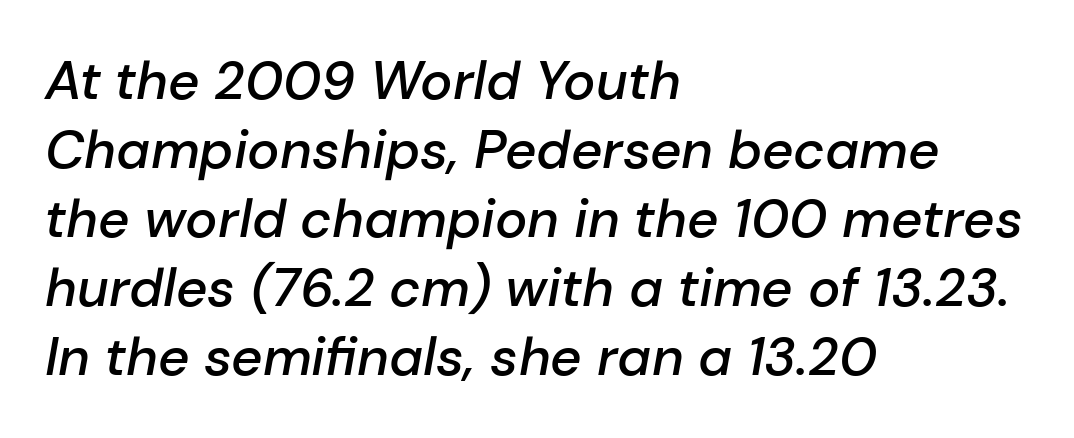
Q: Is the text bold? A: Semi-bold.
Q: Is the text italic (slanted)? A: Yes, it leans right by about 10 degrees.
Q: Is the text underlined? A: No.
Q: How is the paragraph aligned? A: Left-aligned.
Q: Is the spacing between letters normal or unusually wide? A: Normal.
Q: Is the spacing between lines tight, normal or loose? A: Normal.
Q: Width (condensed, normal, or wide)? A: Normal.
Q: Stroke contrast? A: Low.
Q: x-height? A: Medium.
Q: Monospaced? A: No.
